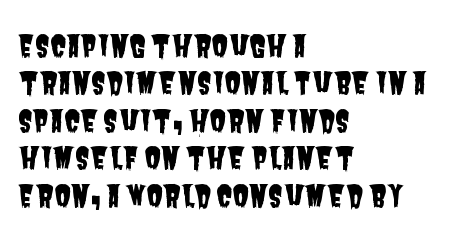
The image shows 30 px condensed sans-serif type; set left-aligned, normal line spacing (1.25x), normal letter spacing, not underlined; low stroke contrast and a large x-height.
